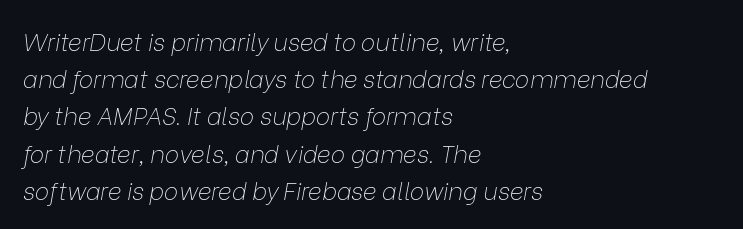
Q: Is the text bold? A: No.
Q: Is the text italic (slanted)? A: Yes, it leans right by about 9 degrees.
Q: Is the text underlined? A: No.
Q: How is the paragraph aligned? A: Left-aligned.
Q: Is the spacing between letters normal or unusually wide? A: Normal.
Q: Is the spacing between lines tight, normal or loose? A: Normal.
